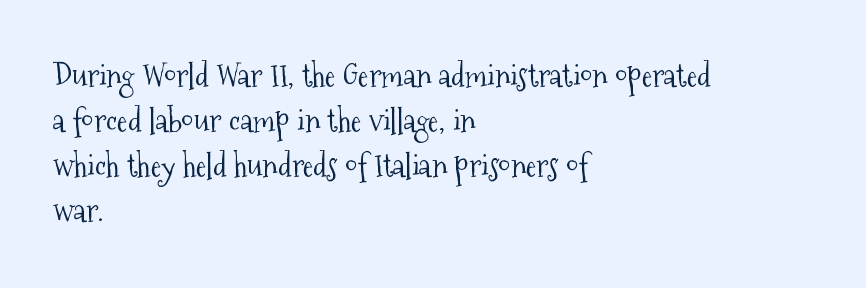
The image shows 32 px light, condensed serif type, upright; set left-aligned, normal line spacing (1.41x), normal letter spacing, not underlined; medium stroke contrast and a medium x-height.
